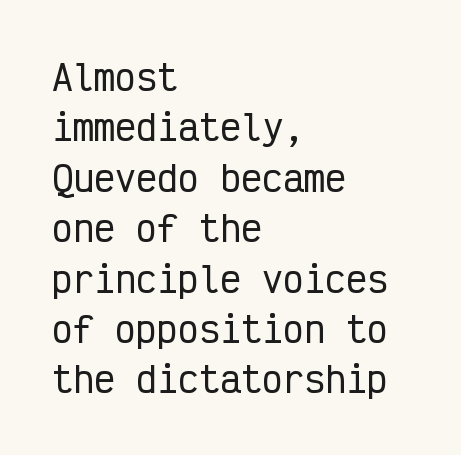
Q: Is the text italic (slanted)? A: No, it is upright.
Q: Is the typeface a serif or a sans-serif typeface? A: Sans-serif.
Q: Is the text underlined? A: No.
Q: How is the paragraph aligned? A: Left-aligned.
Q: Is the spacing between letters normal or unusually wide? A: Normal.
Q: Is the spacing between lines tight, normal or loose? A: Normal.
Q: Width (condensed, normal, or wide)? A: Condensed.
Q: Stroke contrast? A: Low.
Q: x-height? A: Medium.
Q: Monospaced? A: Yes.
